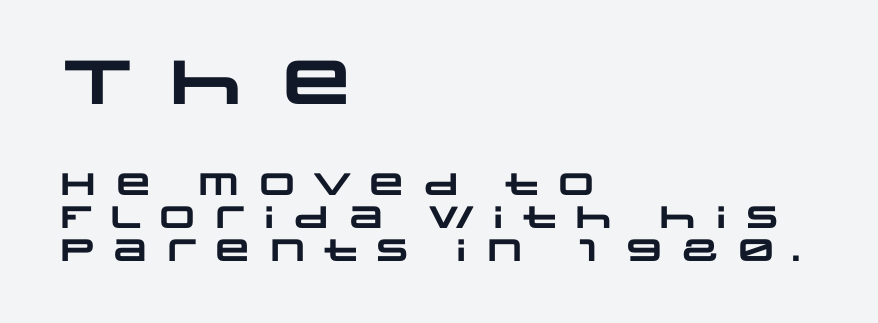
Q: Is the text bold? A: Yes.
Q: Is the typeface a serif or a sans-serif typeface? A: Sans-serif.
Q: Is the text underlined? A: No.
Q: How is the paragraph aligned? A: Left-aligned.
Q: Is the spacing between letters normal or unusually wide? A: Unusually wide.
Q: Is the spacing between lines tight, normal or loose? A: Tight.
Q: Which block of text is set in a larger size, the first (top) or the second (bottom)? A: The first (top) one.
Q: Width (condensed, normal, or wide)? A: Wide.
Q: Stroke contrast? A: Low.
Q: x-height? A: Large.
Q: Monospaced? A: No.
